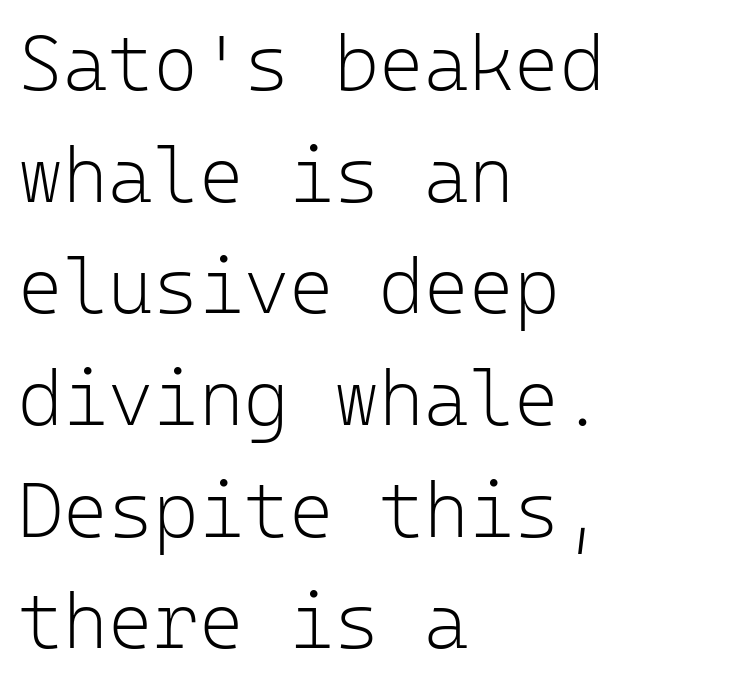
{"serif": "no", "italic": "no", "bold": "no", "weight": "light", "width": "normal", "stroke_contrast": "low", "x_height": "medium", "monospaced": "yes", "underline": "no", "align": "left", "line_spacing": "normal", "line_spacing_ratio": 1.45, "letter_spacing": "normal", "letter_spacing_em": 0.0, "glyph_px": 77}
